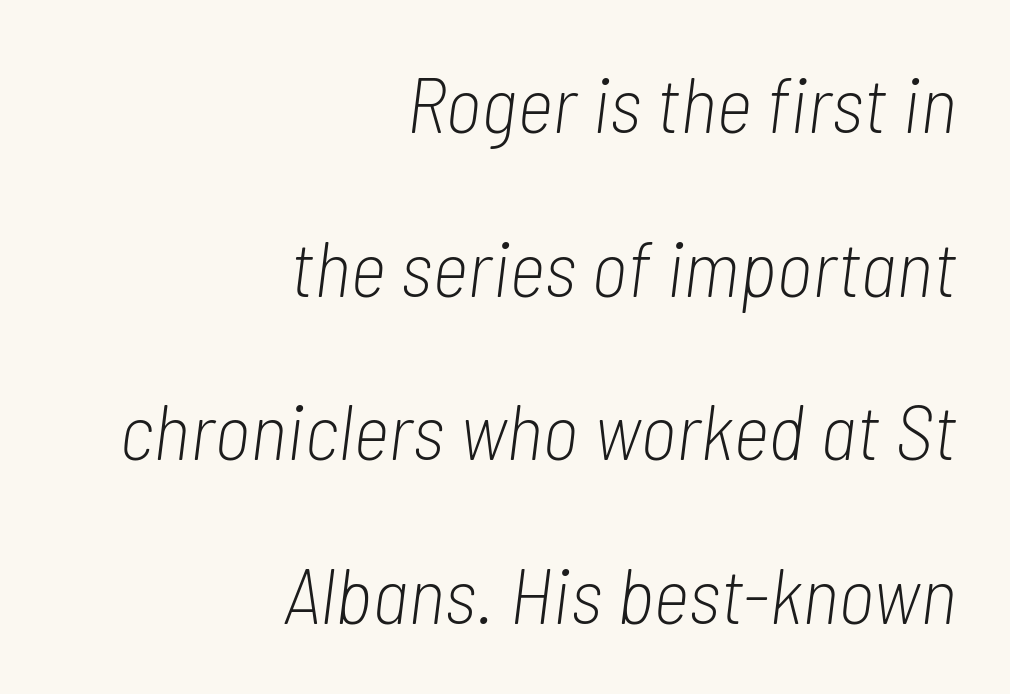
{"italic": "yes", "lean": "right", "slant_degrees": 7, "bold": "no", "weight": "light", "width": "condensed", "stroke_contrast": "low", "x_height": "medium", "monospaced": "no", "underline": "no", "align": "right", "line_spacing": "loose", "line_spacing_ratio": 2.07, "letter_spacing": "normal", "letter_spacing_em": 0.0, "glyph_px": 79}
